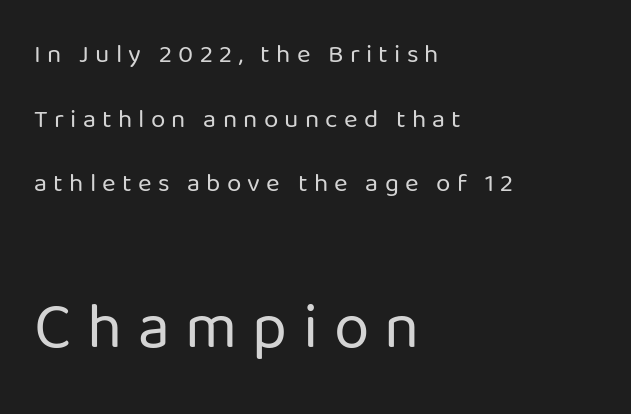
The image shows 64 px regular-weight sans-serif type, upright; set left-aligned, loose line spacing (2.49x), unusually wide letter spacing (+0.24 em), not underlined; the second (bottom) block is 2.46x larger; low stroke contrast and a medium x-height.
